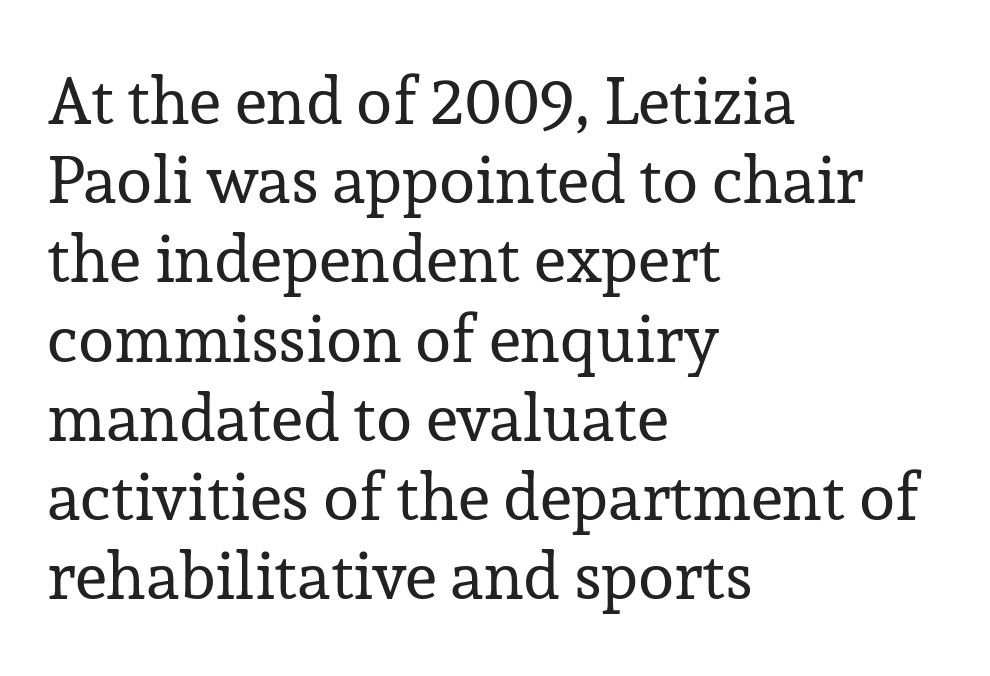
Q: Is the text bold? A: No.
Q: Is the text italic (slanted)? A: No, it is upright.
Q: Is the typeface a serif or a sans-serif typeface? A: Serif.
Q: Is the text underlined? A: No.
Q: How is the paragraph aligned? A: Left-aligned.
Q: Is the spacing between letters normal or unusually wide? A: Normal.
Q: Width (condensed, normal, or wide)? A: Normal.
Q: Stroke contrast? A: Low.
Q: x-height? A: Medium.
Q: Monospaced? A: No.
